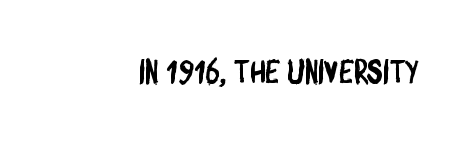
{"serif": "no", "width": "condensed", "stroke_contrast": "low", "x_height": "large", "monospaced": "no", "underline": "no", "letter_spacing": "normal", "letter_spacing_em": 0.0, "glyph_px": 32}
